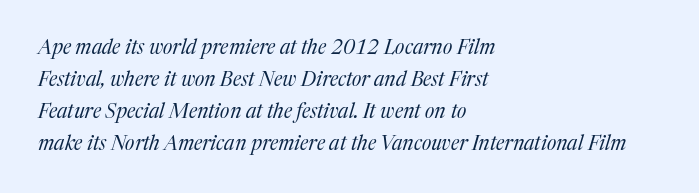
{"italic": "yes", "lean": "right", "slant_degrees": 17, "bold": "no", "underline": "no", "align": "left", "line_spacing": "normal", "line_spacing_ratio": 1.6, "letter_spacing": "normal", "letter_spacing_em": 0.0, "glyph_px": 20}
